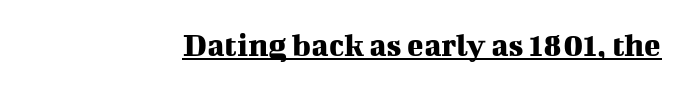
{"serif": "yes", "italic": "no", "width": "normal", "stroke_contrast": "medium", "x_height": "medium", "monospaced": "no", "underline": "yes", "letter_spacing": "normal", "letter_spacing_em": 0.0, "glyph_px": 34}
